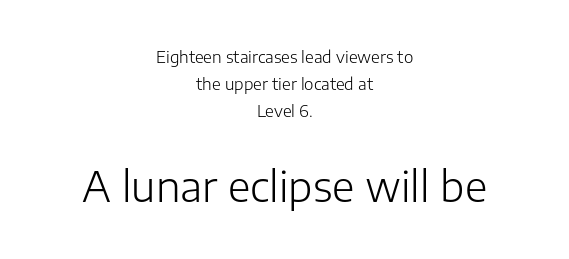
{"serif": "no", "italic": "no", "bold": "no", "weight": "light", "width": "normal", "stroke_contrast": "low", "x_height": "medium", "monospaced": "no", "underline": "no", "align": "center", "line_spacing": "normal", "line_spacing_ratio": 1.68, "letter_spacing": "normal", "letter_spacing_em": 0.0, "larger_block": "second", "size_ratio": 2.56, "glyph_px": 41}
